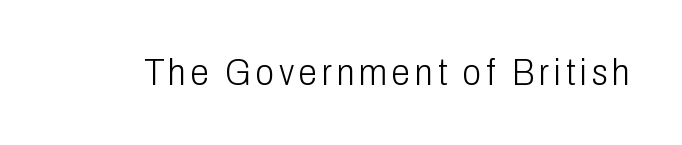
The image shows 37 px light, condensed sans-serif type, upright; set not underlined; low stroke contrast and a medium x-height.
